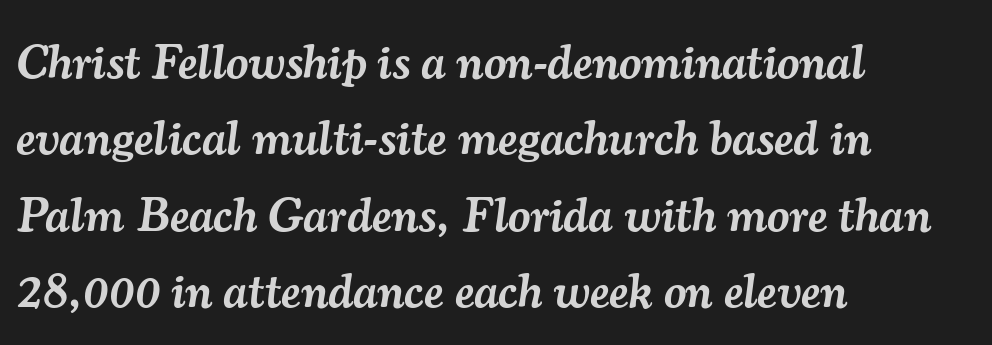
The space directly below the letters is spotless. Its strokes are somewhat broadened, the hallmark of semibold type. Quick note: interline space is typical. The letters carry serifs — small finishing strokes at the ends of their stems. The setting favours the left margin, as ordinary paragraphs usually do. The face used here is proportionally spaced, like ordinary book or web type.
